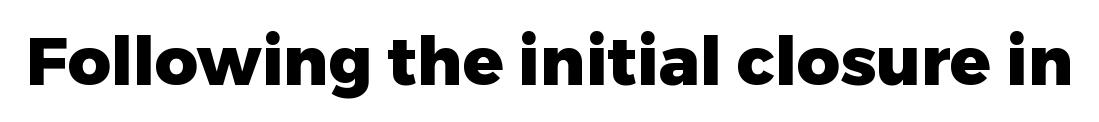
The image shows 67 px heavy sans-serif type, upright; set normal letter spacing, not underlined; low stroke contrast and a medium x-height.
